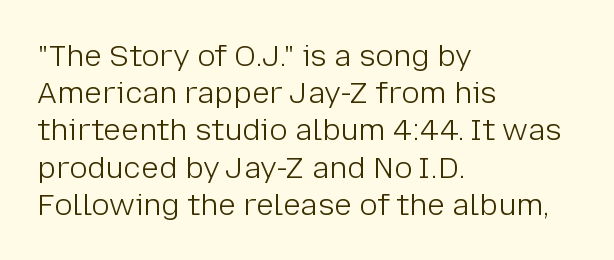
Each line starts at the same left margin while the right side varies. These lines keep a tight, regular rhythm from letter to letter. Note the varied advance widths — an 'i' is clearly narrower than an 'm'. The typesetting does not lean heavy: it is not bold. Rule under the text: the space is simply empty. Letterform terminals end flat and unadorned throughout the passage.
